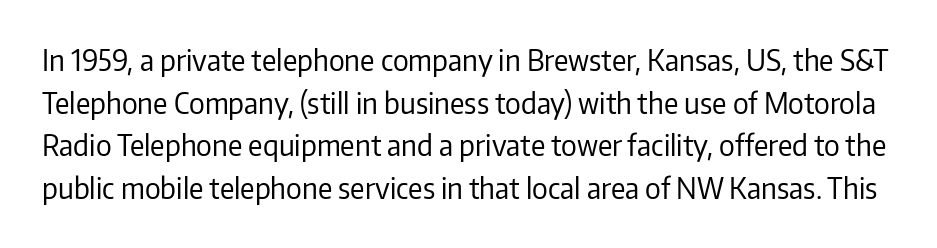
Q: Is the text bold? A: No.
Q: Is the text italic (slanted)? A: No, it is upright.
Q: Is the typeface a serif or a sans-serif typeface? A: Sans-serif.
Q: Is the text underlined? A: No.
Q: Is the spacing between letters normal or unusually wide? A: Normal.
Q: Is the spacing between lines tight, normal or loose? A: Normal.
Q: Width (condensed, normal, or wide)? A: Normal.
Q: Stroke contrast? A: Low.
Q: x-height? A: Medium.
Q: Monospaced? A: No.
